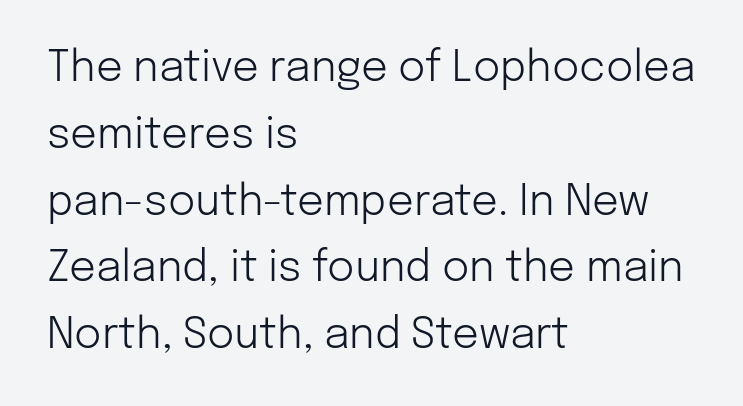
{"serif": "no", "italic": "no", "bold": "no", "weight": "light", "width": "normal", "stroke_contrast": "low", "x_height": "medium", "monospaced": "no", "underline": "no", "align": "left", "line_spacing": "normal", "line_spacing_ratio": 1.59, "letter_spacing": "normal", "letter_spacing_em": 0.0, "glyph_px": 42}
